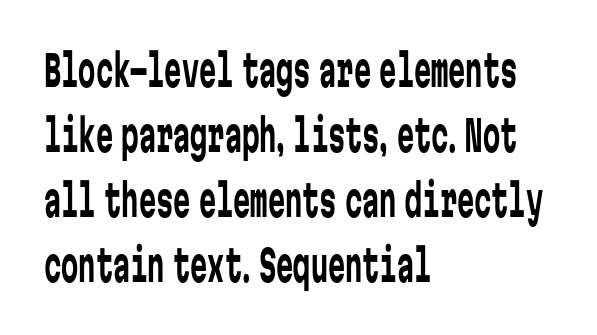
The image shows 43 px regular-weight, condensed sans-serif type, upright, monospaced; set left-aligned, normal line spacing (1.51x), normal letter spacing, not underlined; low stroke contrast and a medium x-height.
